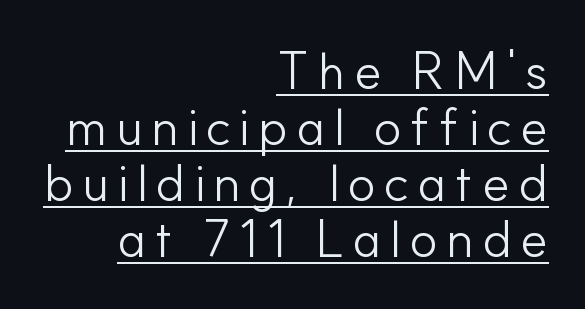
Q: Is the text bold? A: No.
Q: Is the text italic (slanted)? A: No, it is upright.
Q: Is the typeface a serif or a sans-serif typeface? A: Sans-serif.
Q: Is the text underlined? A: Yes.
Q: How is the paragraph aligned? A: Right-aligned.
Q: Is the spacing between lines tight, normal or loose? A: Tight.
Q: Width (condensed, normal, or wide)? A: Normal.
Q: Stroke contrast? A: Low.
Q: x-height? A: Small.
Q: Monospaced? A: No.
